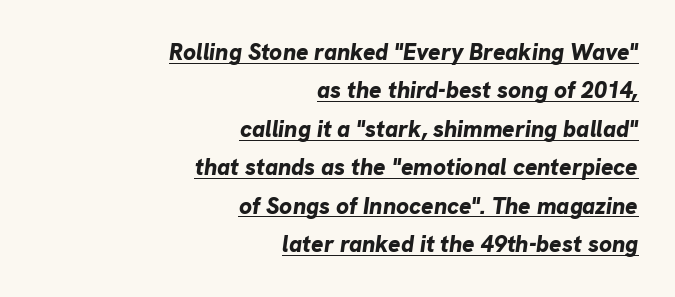
Underlining? Definitely there. The characters look thick and weighty, a clear bold. This rendering uses right alignment, leaving the left contour irregular. Between one letter and the next there's only the usual sliver of space.
